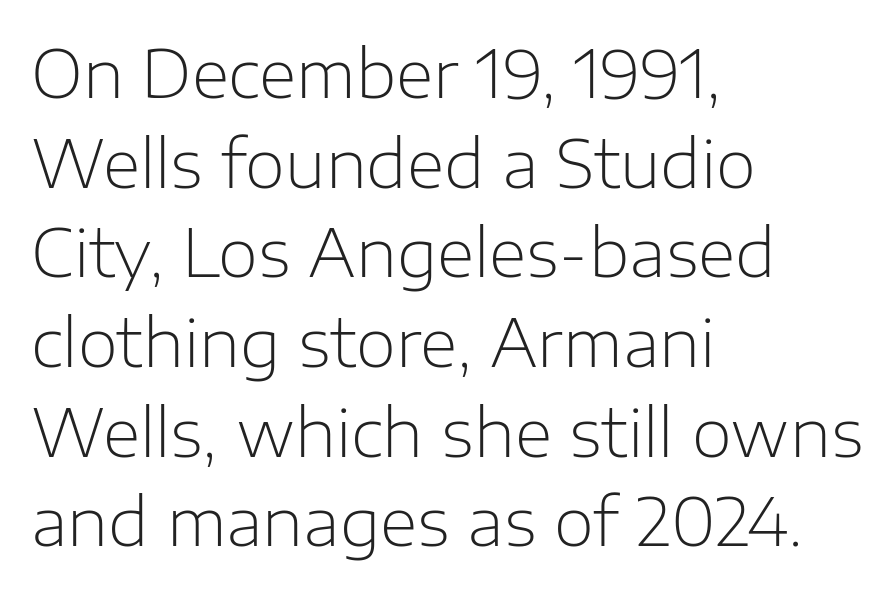
Posture: vertical. The passage is arranged the way most books set body copy — flush left. Standard letterfit; no display-style spreading of the glyphs. Note the varied advance widths — an 'i' is clearly narrower than an 'm'.
